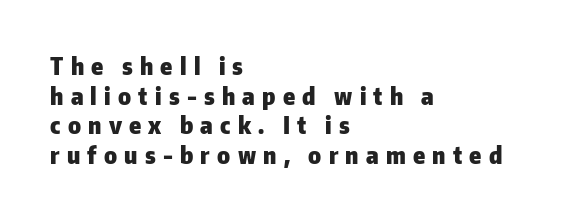
The characters look thick and weighty, a clear bold. The tracking reads as deliberately expanded to a designer's eye. The space directly below the letters is spotless. Does the copy run flush right? No — it runs flush left. Style check: upright.
